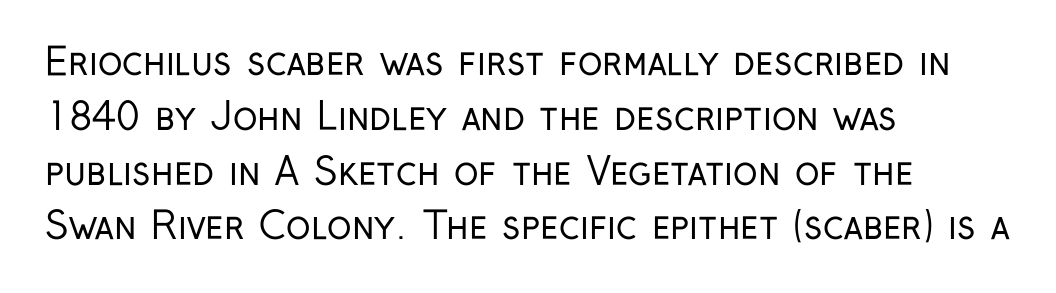
The image shows 37 px regular-weight, condensed sans-serif type, upright; set left-aligned, normal line spacing (1.48x), normal letter spacing, not underlined; low stroke contrast and a medium x-height.
